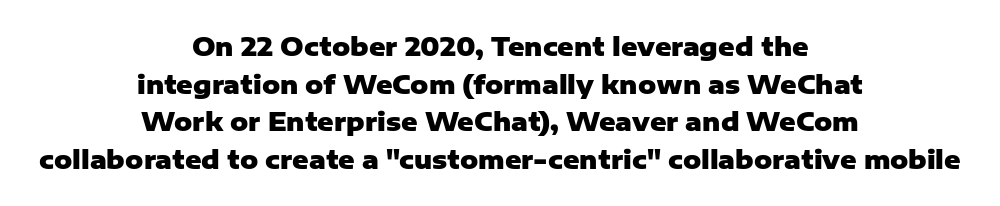
Q: Is the text bold? A: Yes.
Q: Is the text italic (slanted)? A: No, it is upright.
Q: Is the text underlined? A: No.
Q: How is the paragraph aligned? A: Centered.
Q: Is the spacing between letters normal or unusually wide? A: Normal.
Q: Is the spacing between lines tight, normal or loose? A: Normal.
